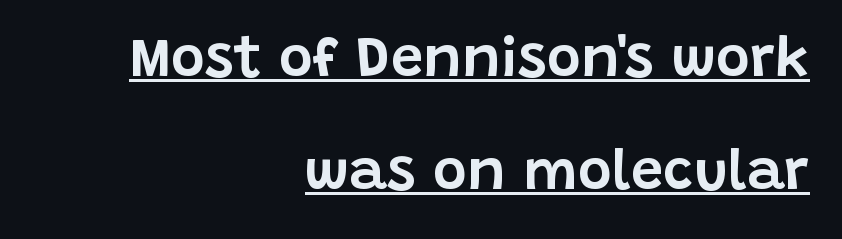
Q: Is the text italic (slanted)? A: No, it is upright.
Q: Is the typeface a serif or a sans-serif typeface? A: Sans-serif.
Q: Is the text underlined? A: Yes.
Q: How is the paragraph aligned? A: Right-aligned.
Q: Is the spacing between letters normal or unusually wide? A: Normal.
Q: Is the spacing between lines tight, normal or loose? A: Loose.
Q: Width (condensed, normal, or wide)? A: Normal.
Q: Stroke contrast? A: Low.
Q: x-height? A: Large.
Q: Monospaced? A: No.
